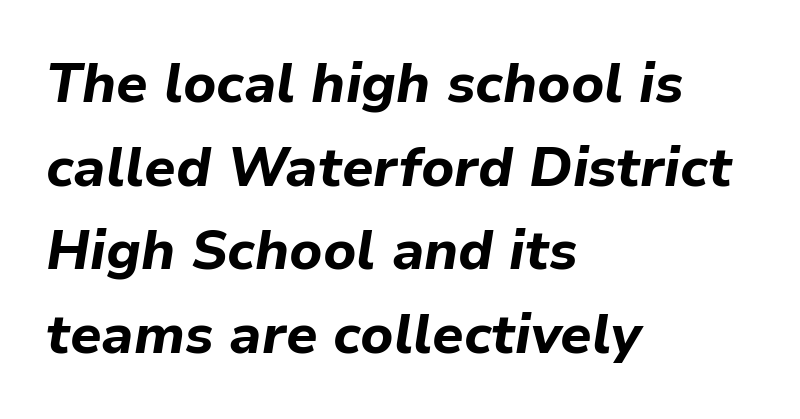
This rendering uses left alignment, leaving the right contour irregular. This sample keeps an unexceptional amount of space between lines. Anything drawn beneath the words? Only blank space. Does the lettering tilt? It does — this is italic.
